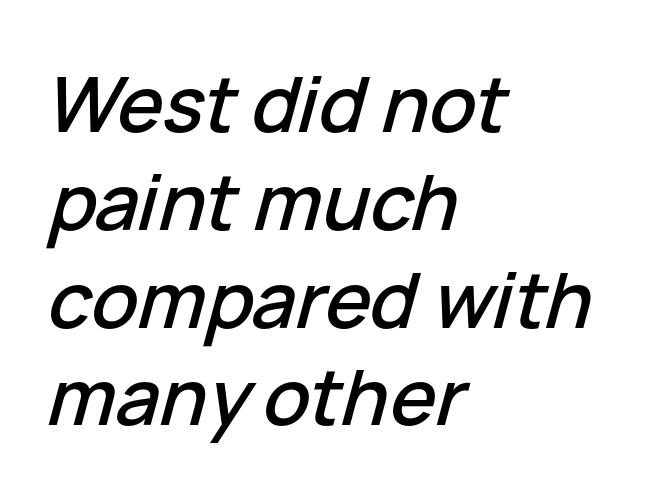
Q: Is the text italic (slanted)? A: Yes, it leans right by about 15 degrees.
Q: Is the text underlined? A: No.
Q: How is the paragraph aligned? A: Left-aligned.
Q: Is the spacing between letters normal or unusually wide? A: Normal.
Q: Is the spacing between lines tight, normal or loose? A: Normal.
Q: Width (condensed, normal, or wide)? A: Normal.
Q: Stroke contrast? A: Low.
Q: x-height? A: Medium.
Q: Monospaced? A: No.
